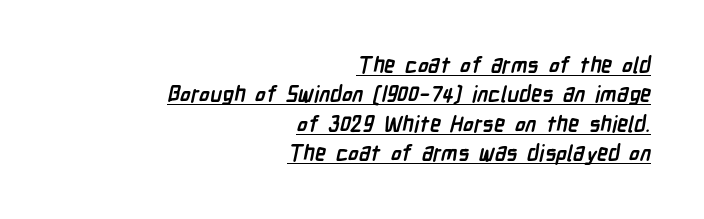
Q: Is the text bold? A: Yes.
Q: Is the text underlined? A: Yes.
Q: How is the paragraph aligned? A: Right-aligned.
Q: Is the spacing between letters normal or unusually wide? A: Normal.
Q: Is the spacing between lines tight, normal or loose? A: Normal.
